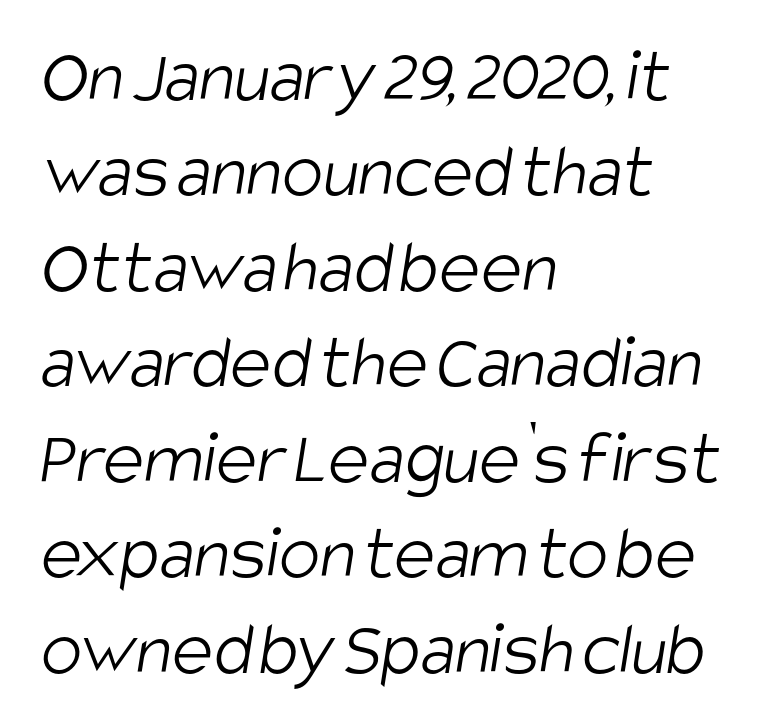
The image shows 77 px light, condensed sans-serif type; set left-aligned, line spacing 1.24x, normal letter spacing, not underlined; low stroke contrast and a large x-height.
